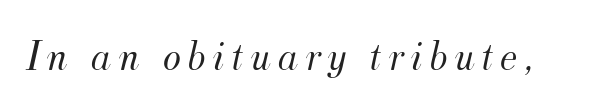
The image shows 43 px light serif type, italic (leaning right); set not underlined; medium stroke contrast and a small x-height.
